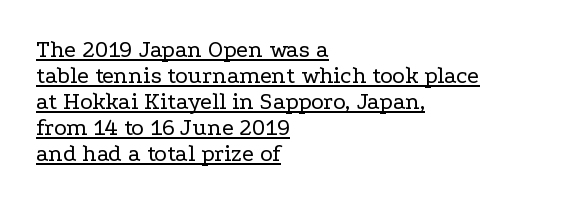
If you drew a ruler down the left edge, every line would touch it. This sample uses an upright cut, with every glyph sitting square on the baseline. Successive baselines arrive quickly, one right under another. No extra tracking has been applied to these lines. A light-to-regular cut is what we see here. Notice how a bar underscores the lettering throughout.
